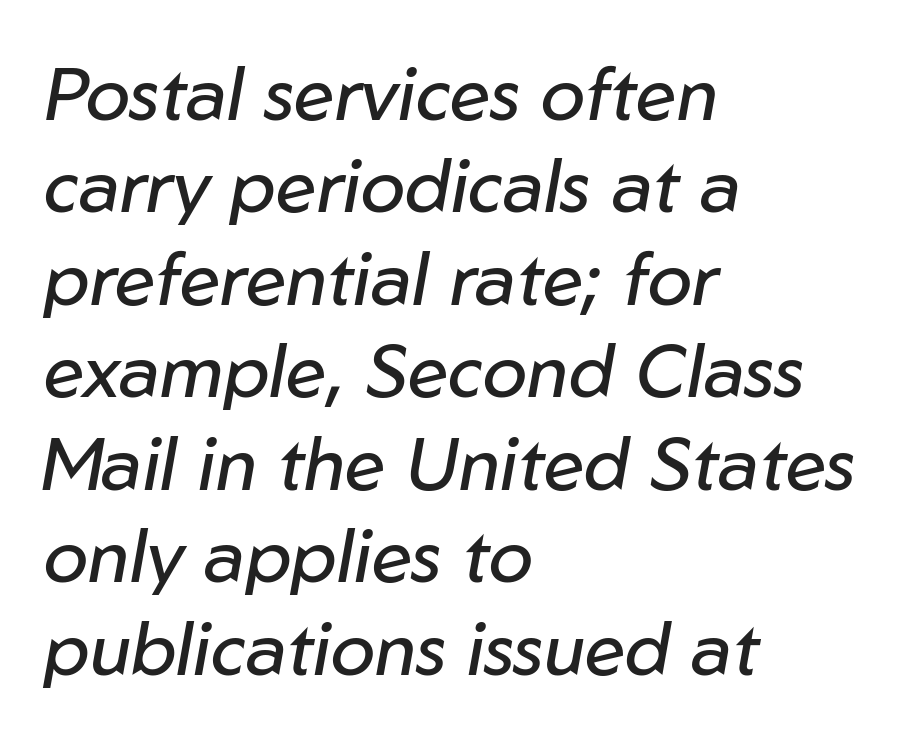
No heavy texture on the line: the type isn't bold. Check the space under the baseline: it is left empty. The lines in this sample share a left origin and differ only in where they stop. Here the glyphs are tracked normally, forming tight word shapes.
